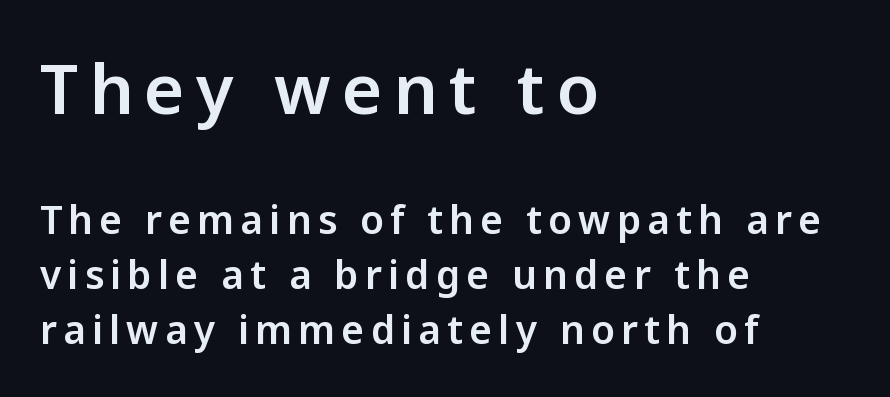
{"serif": "no", "italic": "no", "width": "normal", "stroke_contrast": "low", "x_height": "medium", "monospaced": "no", "underline": "no", "align": "left", "line_spacing": "normal", "line_spacing_ratio": 1.41, "larger_block": "first", "size_ratio": 1.77, "glyph_px": 69}
